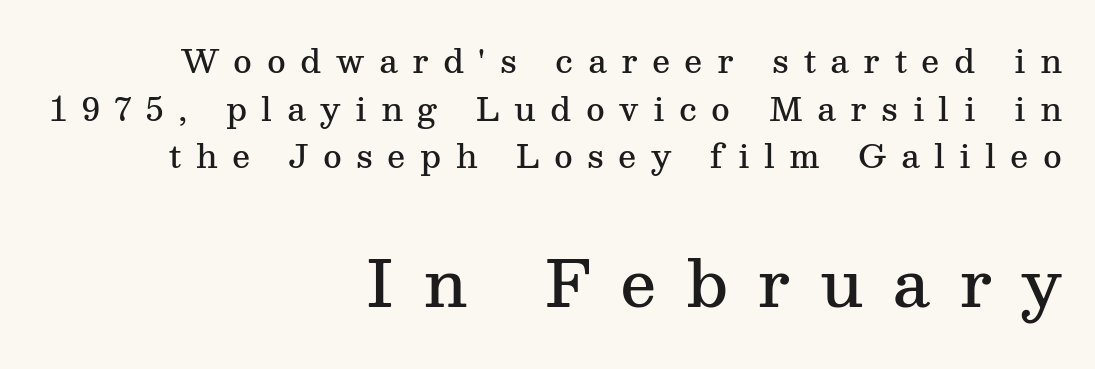
The image shows 64 px semibold serif type, upright; set right-aligned, normal line spacing (1.49x), unusually wide letter spacing (+0.45 em), not underlined; the second (bottom) block is 2.0x larger; medium stroke contrast and a medium x-height.
